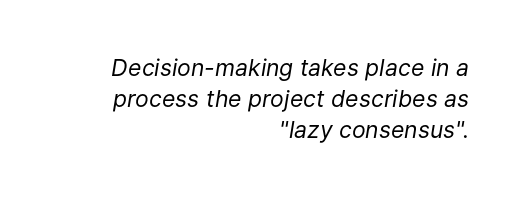
{"italic": "yes", "lean": "right", "slant_degrees": 9, "bold": "no", "underline": "no", "align": "right", "line_spacing": "normal", "line_spacing_ratio": 1.35, "letter_spacing": "normal", "letter_spacing_em": 0.0, "glyph_px": 23}
